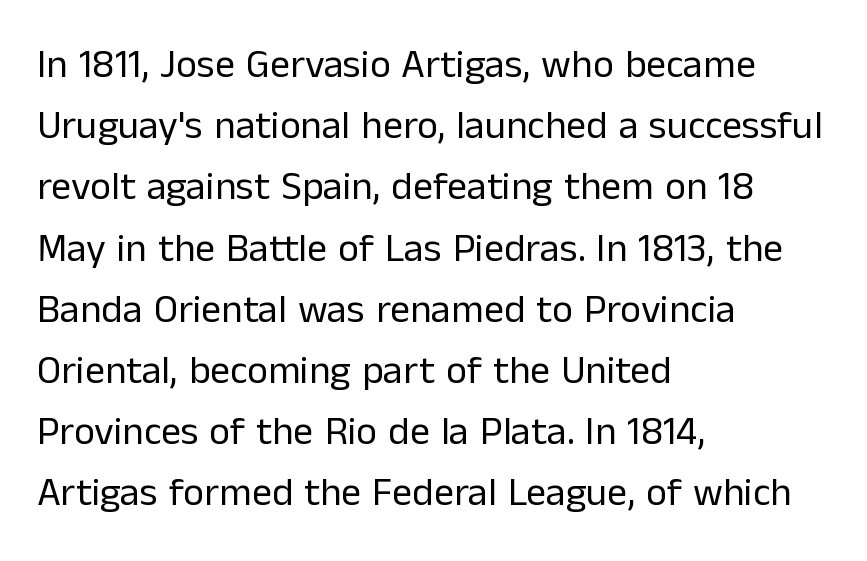
The image shows 40 px regular-weight sans-serif type, upright; set left-aligned, normal line spacing (1.53x), normal letter spacing, not underlined; low stroke contrast and a medium x-height.
